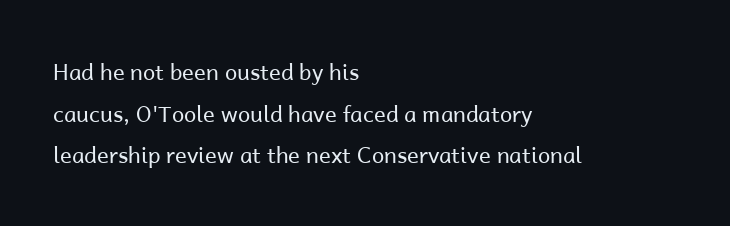
The image shows 22 px text type, upright; set left-aligned, line spacing 1.89x, normal letter spacing, not underlined.
